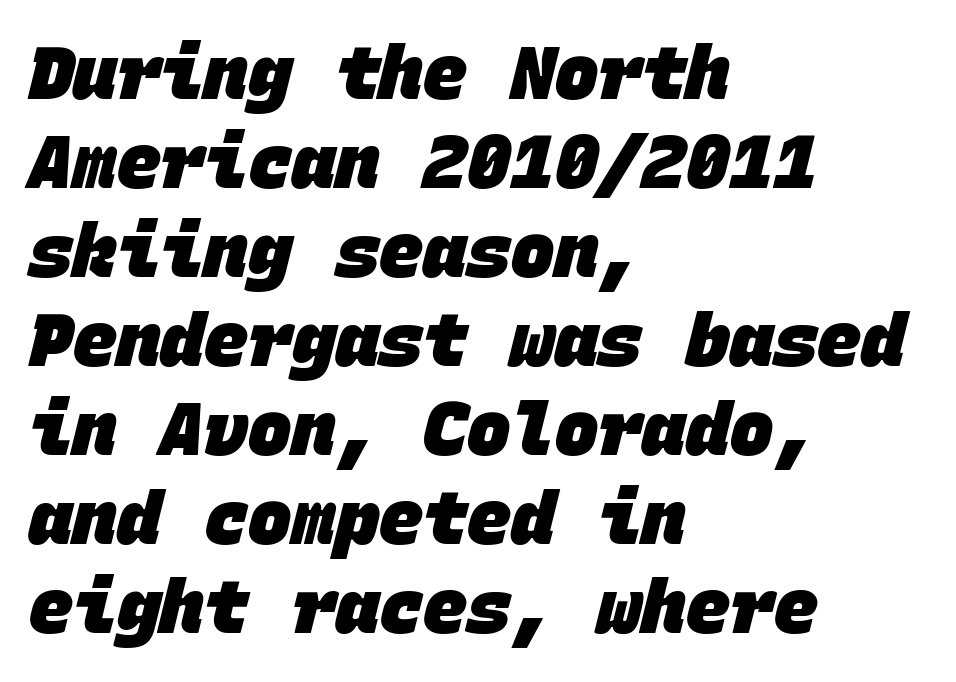
Q: Is the text bold? A: Yes.
Q: Is the typeface a serif or a sans-serif typeface? A: Sans-serif.
Q: Is the text underlined? A: No.
Q: How is the paragraph aligned? A: Left-aligned.
Q: Is the spacing between letters normal or unusually wide? A: Normal.
Q: Width (condensed, normal, or wide)? A: Normal.
Q: Stroke contrast? A: Low.
Q: x-height? A: Large.
Q: Monospaced? A: Yes.
